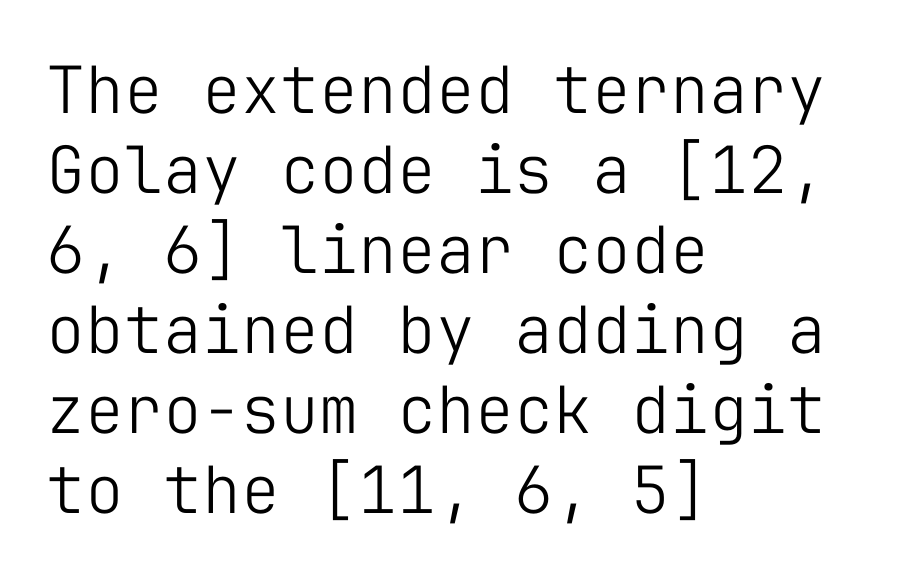
Q: Is the text bold? A: No.
Q: Is the text italic (slanted)? A: No, it is upright.
Q: Is the typeface a serif or a sans-serif typeface? A: Sans-serif.
Q: Is the text underlined? A: No.
Q: How is the paragraph aligned? A: Left-aligned.
Q: Is the spacing between letters normal or unusually wide? A: Normal.
Q: Width (condensed, normal, or wide)? A: Normal.
Q: Stroke contrast? A: Low.
Q: x-height? A: Medium.
Q: Monospaced? A: Yes.
